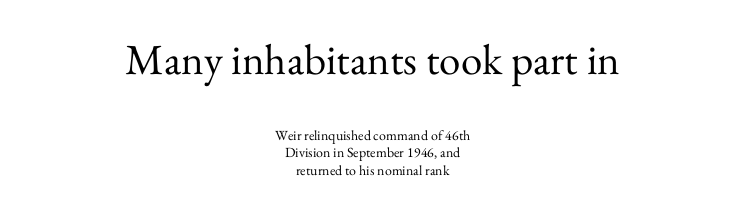
Weight class: somewhere from thin through regular. Is this a fixed-width face? No — the glyphs have proportional, varying widths. Layout note: lines centered. Every stem runs plumb, perpendicular to the baseline. The passage shown is not underscored anywhere. Line spacing here is normal.
